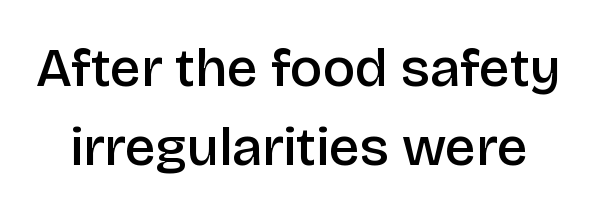
{"serif": "no", "italic": "no", "bold": "semi", "weight": "semibold", "width": "normal", "stroke_contrast": "low", "x_height": "large", "monospaced": "no", "underline": "no", "line_spacing": "normal", "line_spacing_ratio": 1.43, "letter_spacing": "normal", "letter_spacing_em": 0.0, "glyph_px": 55}
